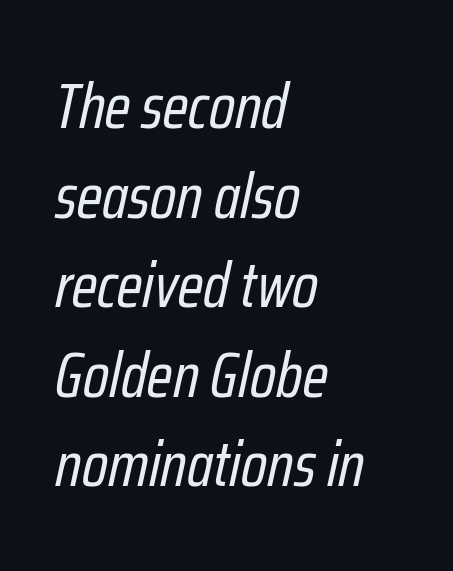
{"italic": "yes", "lean": "right", "slant_degrees": 12, "bold": "no", "weight": "regular", "width": "condensed", "stroke_contrast": "low", "x_height": "medium", "monospaced": "no", "underline": "no", "align": "left", "line_spacing": "normal", "line_spacing_ratio": 1.4, "letter_spacing": "normal", "letter_spacing_em": 0.0, "glyph_px": 64}
